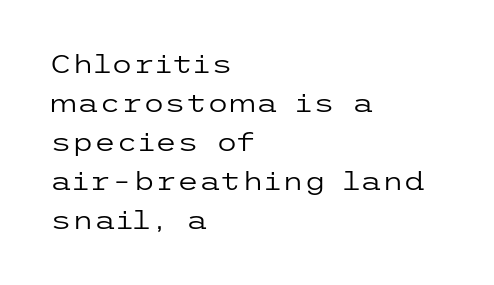
The space between consecutive lines is moderate. In terms of letterspacing, this is plain default setting. This rendering features lettering with no underline. Is the stroke heavy? The answer is a plain regular-or-lighter.
